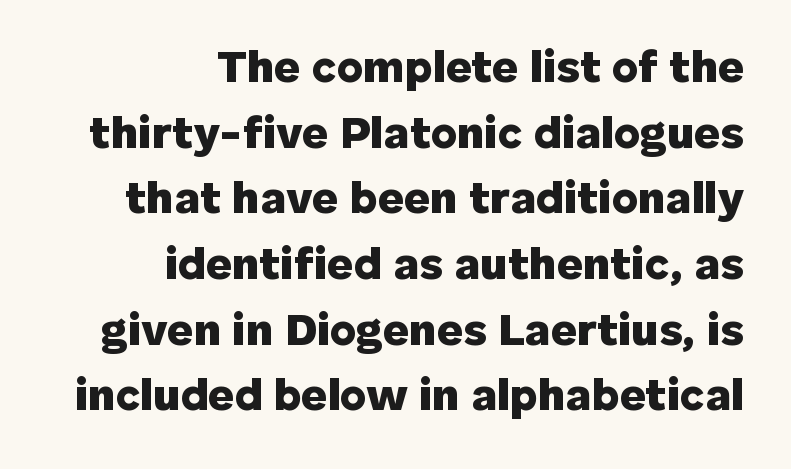
The face used here is rendered with its standard letterfit. One glance says typical: line gaps are just what's usual. Do the characters align in a grid? No, the font is proportional. The font family rendered here belongs to the sans-serif group.
